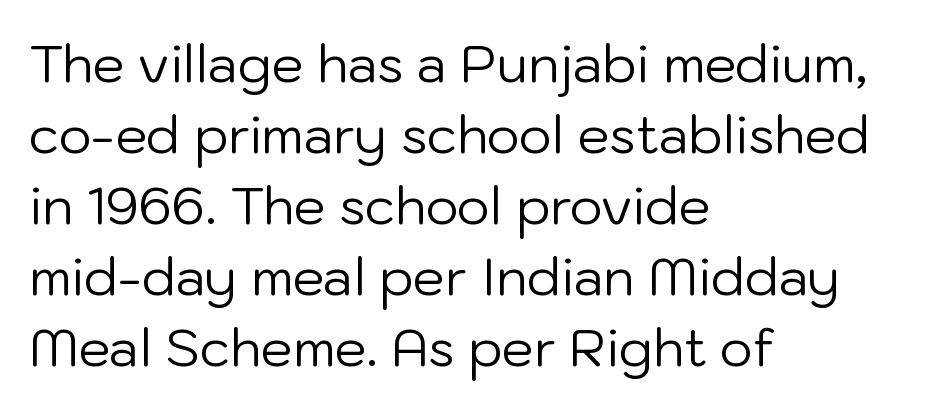
{"serif": "no", "italic": "no", "bold": "no", "weight": "regular", "width": "normal", "stroke_contrast": "low", "x_height": "medium", "monospaced": "no", "underline": "no", "align": "left", "line_spacing": "normal", "line_spacing_ratio": 1.39, "letter_spacing": "normal", "letter_spacing_em": 0.0, "glyph_px": 51}
